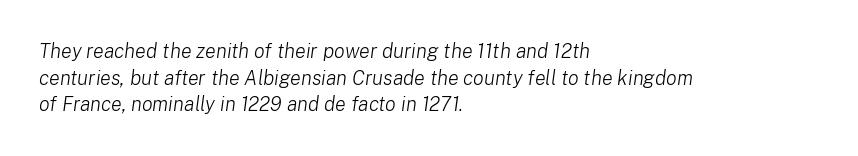
The image shows 20 px text type, italic (leaning right); set left-aligned, normal line spacing (1.33x), normal letter spacing, not underlined.
